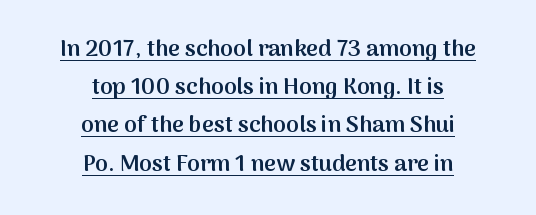
Beneath each row of characters lies a ruled line. A fair bit of extra ink — the face is semibold, not bold. Notice how the passage keeps no hard edge, just a central spine. Posture: straight, roman, zero tilt. Spacing between characters is what you'd get straight out of the box.
